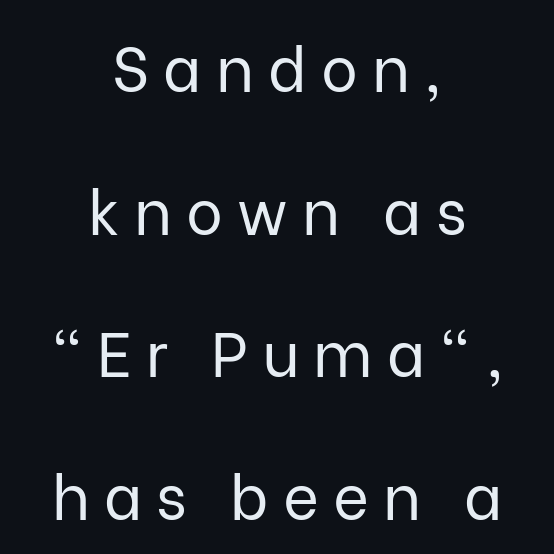
Q: Is the text bold? A: No.
Q: Is the text italic (slanted)? A: No, it is upright.
Q: Is the typeface a serif or a sans-serif typeface? A: Sans-serif.
Q: Is the text underlined? A: No.
Q: How is the paragraph aligned? A: Centered.
Q: Is the spacing between letters normal or unusually wide? A: Unusually wide.
Q: Is the spacing between lines tight, normal or loose? A: Loose.
Q: Width (condensed, normal, or wide)? A: Normal.
Q: Stroke contrast? A: Low.
Q: x-height? A: Medium.
Q: Monospaced? A: No.
